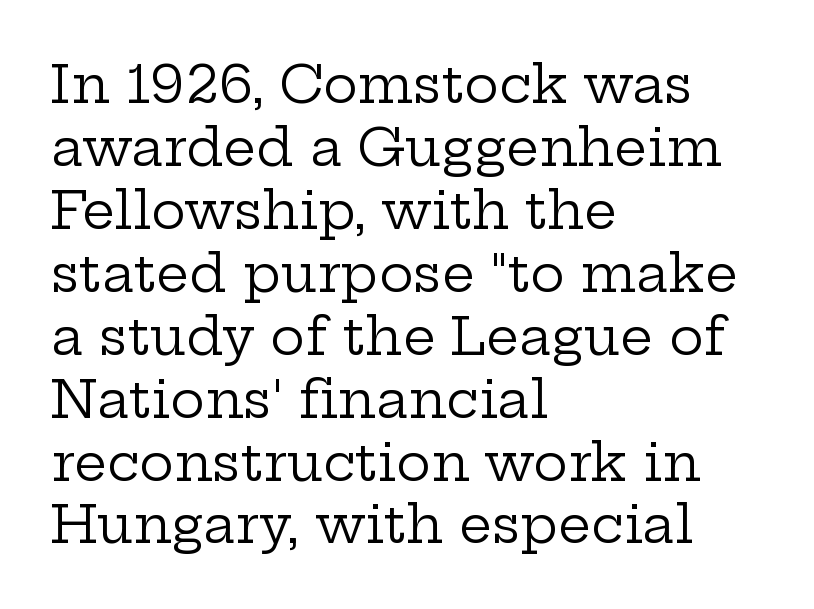
{"serif": "yes", "italic": "no", "bold": "no", "weight": "regular", "width": "wide", "stroke_contrast": "low", "x_height": "medium", "monospaced": "no", "underline": "no", "align": "left", "line_spacing_ratio": 1.21, "letter_spacing": "normal", "letter_spacing_em": 0.0, "glyph_px": 52}
